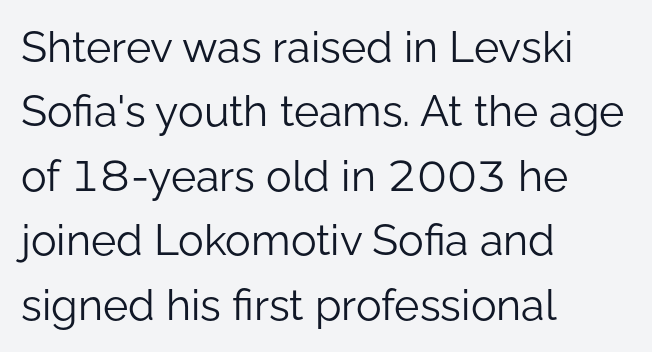
Q: Is the text bold? A: No.
Q: Is the text italic (slanted)? A: No, it is upright.
Q: Is the typeface a serif or a sans-serif typeface? A: Sans-serif.
Q: Is the text underlined? A: No.
Q: How is the paragraph aligned? A: Left-aligned.
Q: Is the spacing between letters normal or unusually wide? A: Normal.
Q: Is the spacing between lines tight, normal or loose? A: Normal.
Q: Width (condensed, normal, or wide)? A: Normal.
Q: Stroke contrast? A: Low.
Q: x-height? A: Medium.
Q: Monospaced? A: No.
